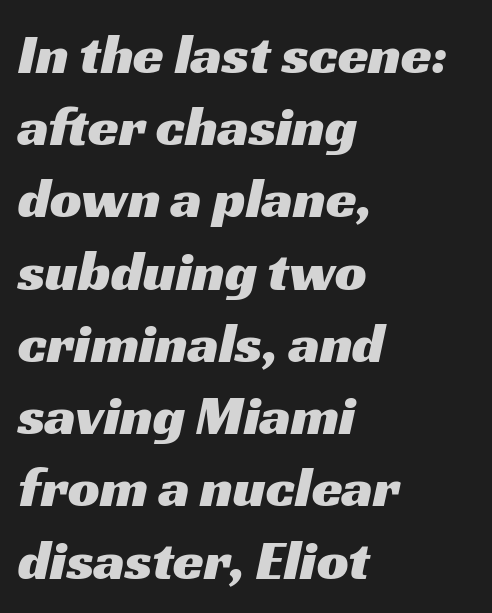
{"serif": "no", "width": "wide", "stroke_contrast": "medium", "x_height": "medium", "monospaced": "no", "underline": "no", "align": "left", "line_spacing": "normal", "line_spacing_ratio": 1.29, "letter_spacing": "normal", "letter_spacing_em": 0.0, "glyph_px": 56}
